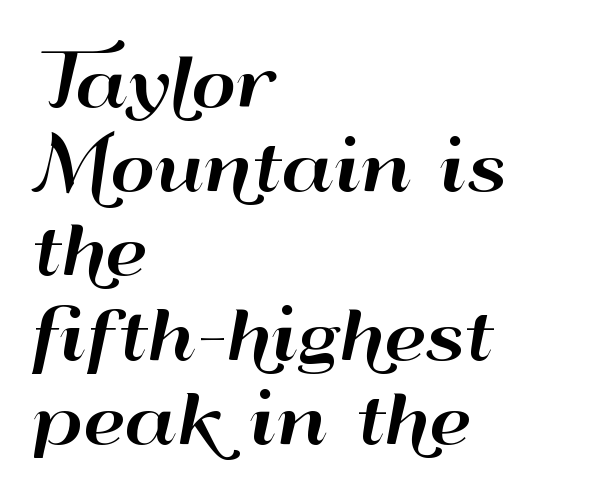
{"serif": "no", "width": "wide", "stroke_contrast": "high", "x_height": "small", "monospaced": "no", "underline": "no", "align": "left", "line_spacing_ratio": 1.22, "letter_spacing": "normal", "letter_spacing_em": 0.0, "glyph_px": 69}
